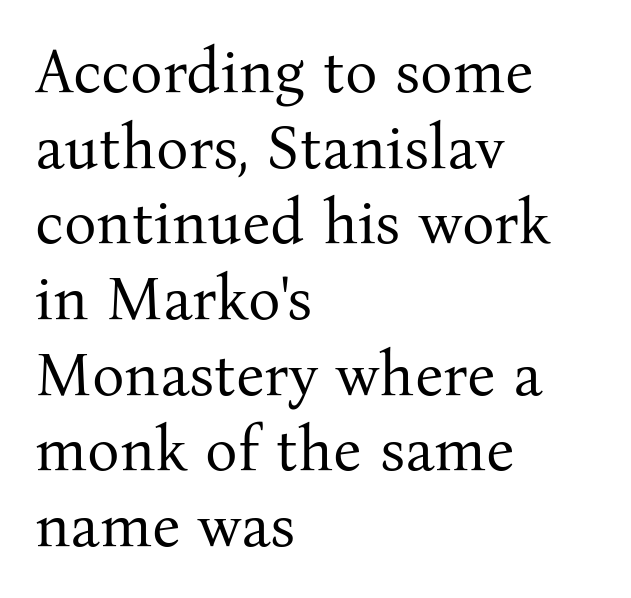
Letterform terminals end in serifs throughout the passage. Tracking value appears to be zero — textbook default spacing. Character widths vary here, with narrow letters taking less room than wide ones. Each stroke keeps to a modest, everyday thickness or less. The lettering stays uniformly vertical, giving the passage a roman look. The ragged edge is on the right, which tells us the setting is flush left.
